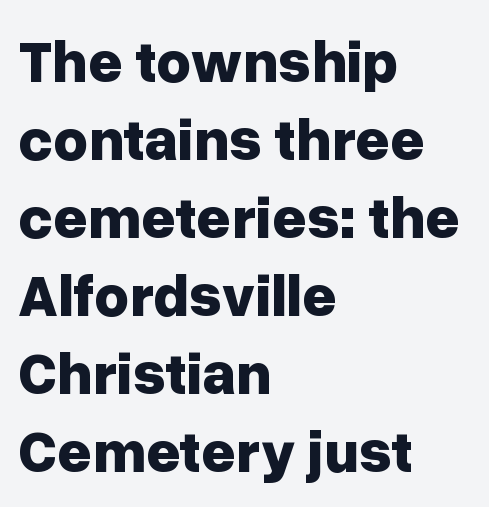
{"serif": "no", "italic": "no", "bold": "yes", "weight": "bold", "width": "normal", "stroke_contrast": "low", "x_height": "medium", "monospaced": "no", "underline": "no", "align": "left", "line_spacing": "normal", "line_spacing_ratio": 1.3, "letter_spacing": "normal", "letter_spacing_em": 0.0, "glyph_px": 60}
